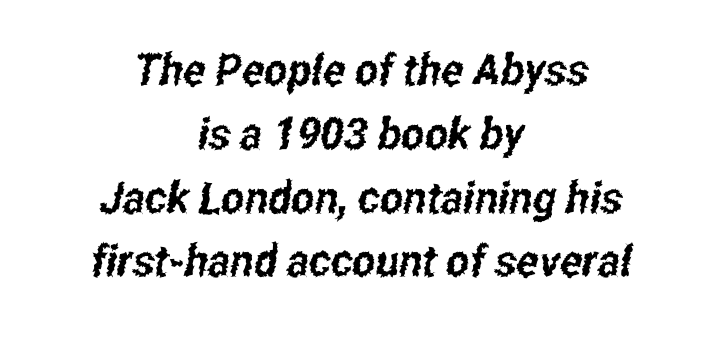
{"serif": "no", "width": "condensed", "stroke_contrast": "low", "x_height": "medium", "monospaced": "no", "underline": "no", "align": "center", "line_spacing": "normal", "line_spacing_ratio": 1.45, "letter_spacing": "normal", "letter_spacing_em": 0.0, "glyph_px": 44}
